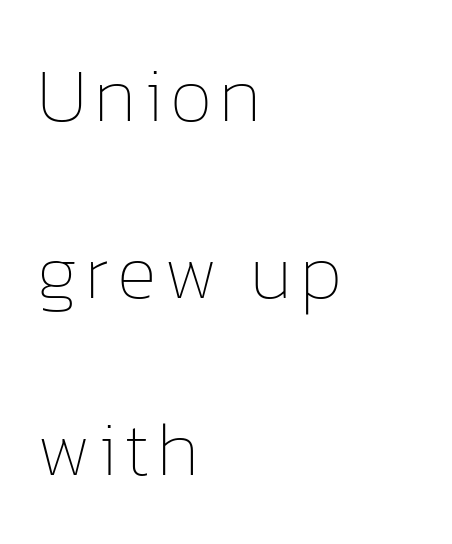
The image shows 76 px thin type, upright; set left-aligned, loose line spacing (2.33x), not underlined; low stroke contrast and a medium x-height.
